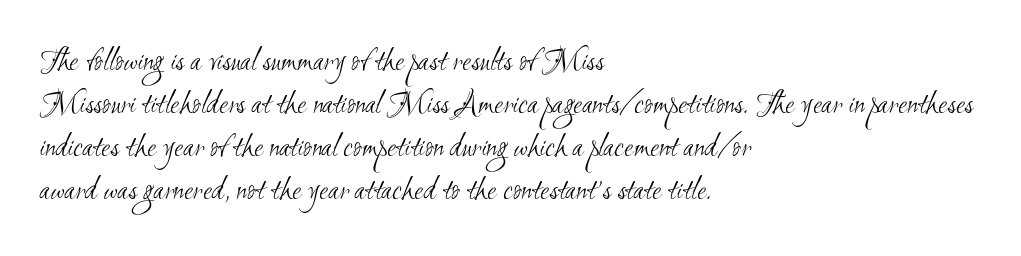
The image shows 33 px light, condensed sans-serif type; set left-aligned, normal line spacing (1.3x), normal letter spacing, not underlined; medium stroke contrast and a small x-height.
